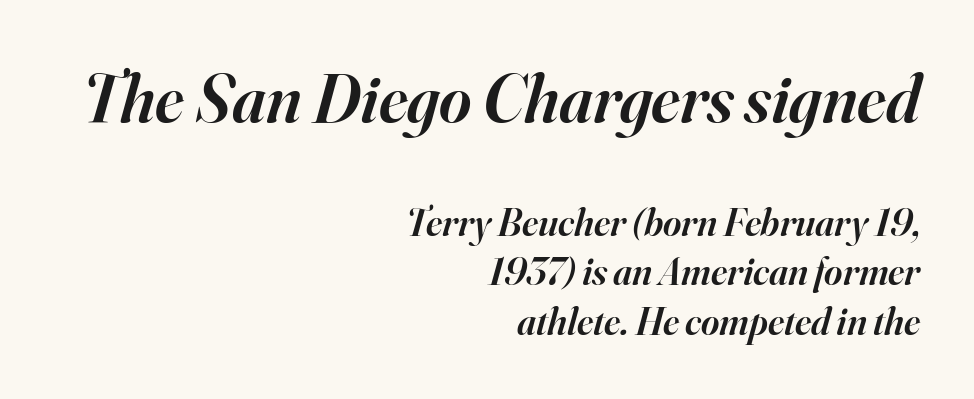
The image shows 69 px semibold serif type, italic (leaning right); set right-aligned, normal line spacing (1.27x), normal letter spacing, not underlined; the first (top) block is 1.77x larger; high stroke contrast and a small x-height.
